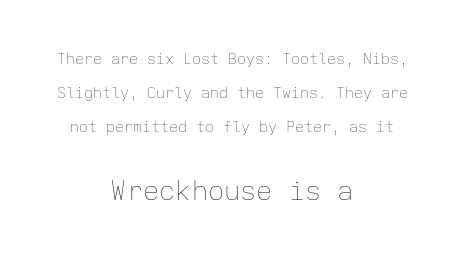
The image shows 27 px text type, upright; set centered, loose line spacing (2.27x), normal letter spacing, not underlined; the second (bottom) block is 1.8x larger.
